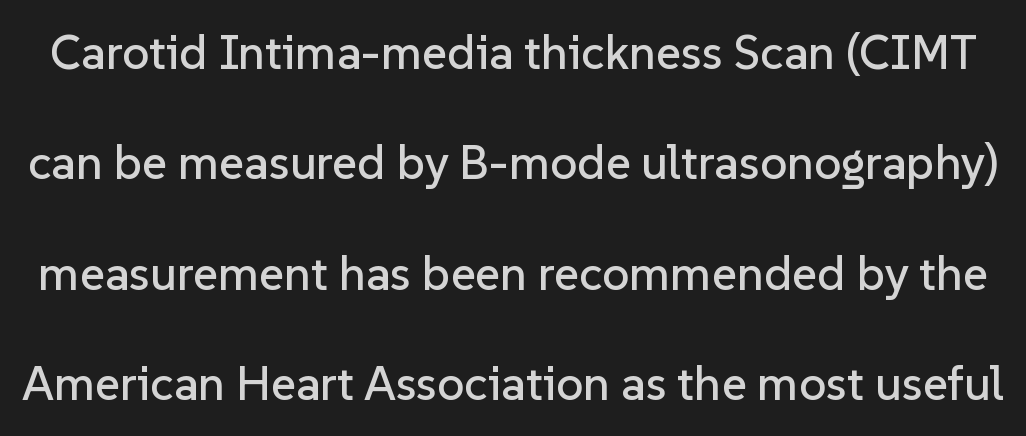
The image shows 48 px sans-serif type, upright; set loose line spacing (2.3x), normal letter spacing, not underlined; low stroke contrast and a medium x-height.
